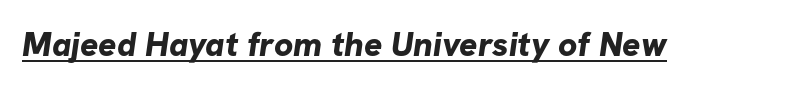
{"serif": "no", "bold": "yes", "weight": "bold", "width": "normal", "stroke_contrast": "low", "x_height": "medium", "monospaced": "no", "underline": "yes", "letter_spacing": "normal", "letter_spacing_em": 0.0, "glyph_px": 34}
